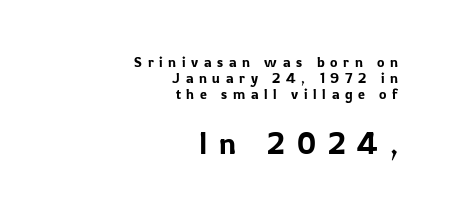
Rendered with straight, roman letterforms. Whoever set this chose condensed vertical rhythm over breathing room. The rendering enlarges the type as you move from the upper chunk to the lower. Does the copy run flush right? Yes — the right margin is perfectly even. The tracking reads as deliberately expanded to a designer's eye. You could not count columns in this text — the font is proportionally spaced.
